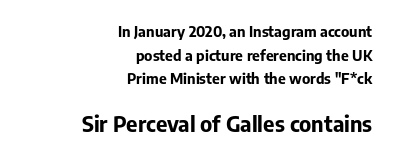
Q: Is the text bold? A: Yes.
Q: Is the text italic (slanted)? A: No, it is upright.
Q: Is the text underlined? A: No.
Q: How is the paragraph aligned? A: Right-aligned.
Q: Is the spacing between letters normal or unusually wide? A: Normal.
Q: Is the spacing between lines tight, normal or loose? A: Normal.
Q: Which block of text is set in a larger size, the first (top) or the second (bottom)? A: The second (bottom) one.
